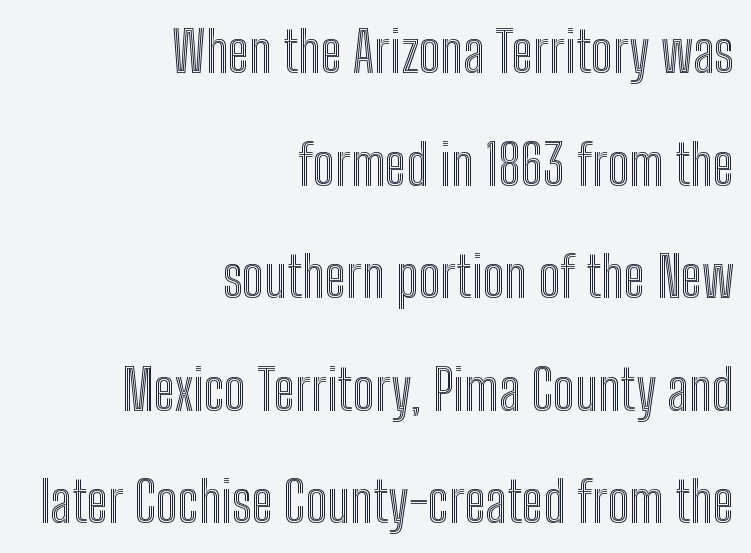
Q: Is the text italic (slanted)? A: No, it is upright.
Q: Is the text underlined? A: No.
Q: How is the paragraph aligned? A: Right-aligned.
Q: Is the spacing between letters normal or unusually wide? A: Normal.
Q: Is the spacing between lines tight, normal or loose? A: Loose.
Q: Width (condensed, normal, or wide)? A: Condensed.
Q: x-height? A: Medium.
Q: Monospaced? A: No.
